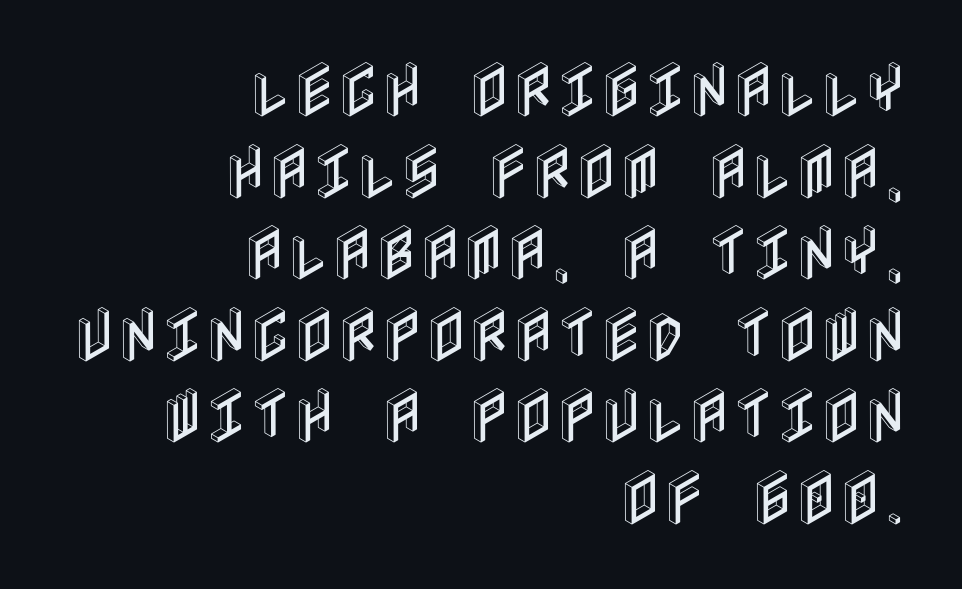
Q: Is the text italic (slanted)? A: No, it is upright.
Q: Is the text underlined? A: No.
Q: How is the paragraph aligned? A: Right-aligned.
Q: Is the spacing between letters normal or unusually wide? A: Normal.
Q: Is the spacing between lines tight, normal or loose? A: Normal.
Q: Width (condensed, normal, or wide)? A: Condensed.
Q: x-height? A: Large.
